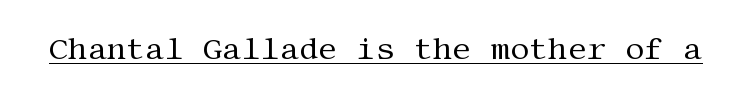
Q: Is the text bold? A: No.
Q: Is the text italic (slanted)? A: No, it is upright.
Q: Is the typeface a serif or a sans-serif typeface? A: Serif.
Q: Is the text underlined? A: Yes.
Q: Is the spacing between letters normal or unusually wide? A: Normal.
Q: Width (condensed, normal, or wide)? A: Normal.
Q: Stroke contrast? A: Medium.
Q: x-height? A: Large.
